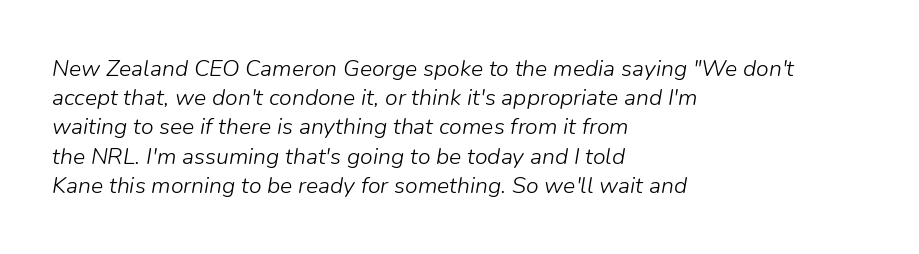
The image shows 23 px text type, italic (leaning right); set left-aligned, normal line spacing (1.27x), normal letter spacing, not underlined.
